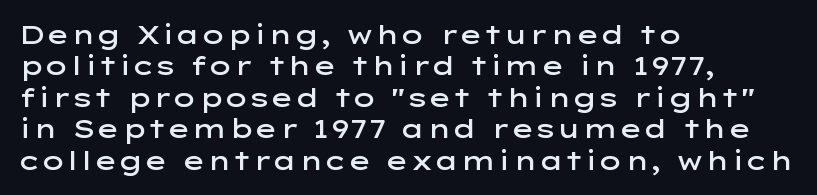
Q: Is the text bold? A: Semi-bold.
Q: Is the text italic (slanted)? A: No, it is upright.
Q: Is the text underlined? A: No.
Q: How is the paragraph aligned? A: Left-aligned.
Q: Is the spacing between letters normal or unusually wide? A: Normal.
